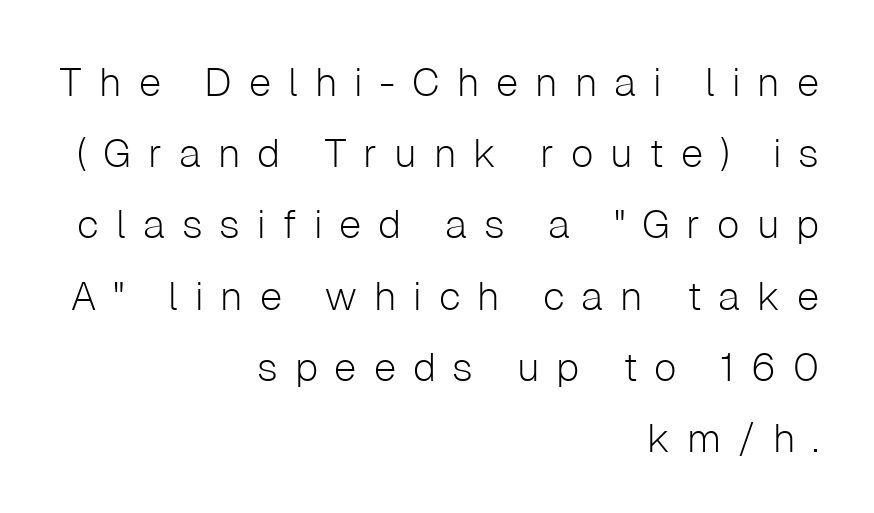
The string is rendered with underlining switched off. You could not count columns in this text — the font is proportionally spaced. The compositor pushed each line to the right boundary. This is roman type, the default non-slanted kind. The type is letterspaced generously, with wide tracking.
